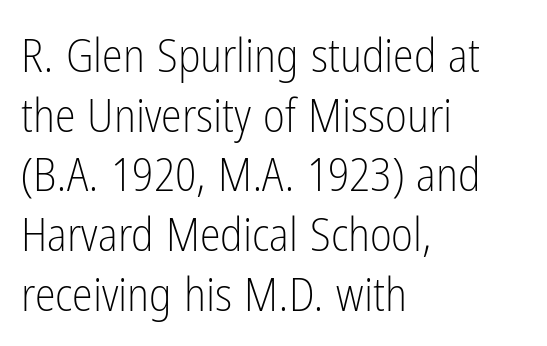
Q: Is the text bold? A: No.
Q: Is the text italic (slanted)? A: No, it is upright.
Q: Is the typeface a serif or a sans-serif typeface? A: Sans-serif.
Q: Is the text underlined? A: No.
Q: How is the paragraph aligned? A: Left-aligned.
Q: Is the spacing between letters normal or unusually wide? A: Normal.
Q: Is the spacing between lines tight, normal or loose? A: Normal.
Q: Width (condensed, normal, or wide)? A: Condensed.
Q: Stroke contrast? A: Low.
Q: x-height? A: Medium.
Q: Monospaced? A: No.
